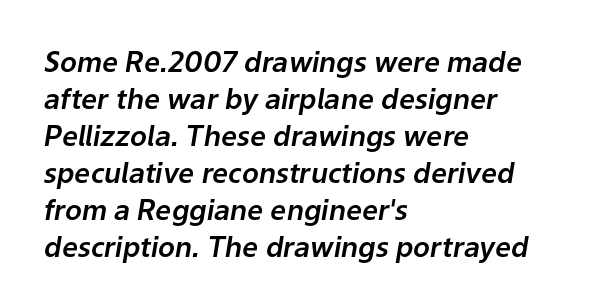
Q: Is the text italic (slanted)? A: Yes, it leans right by about 9 degrees.
Q: Is the text underlined? A: No.
Q: How is the paragraph aligned? A: Left-aligned.
Q: Is the spacing between letters normal or unusually wide? A: Normal.
Q: Is the spacing between lines tight, normal or loose? A: Normal.
Q: Width (condensed, normal, or wide)? A: Normal.
Q: Stroke contrast? A: Low.
Q: x-height? A: Medium.
Q: Monospaced? A: No.
